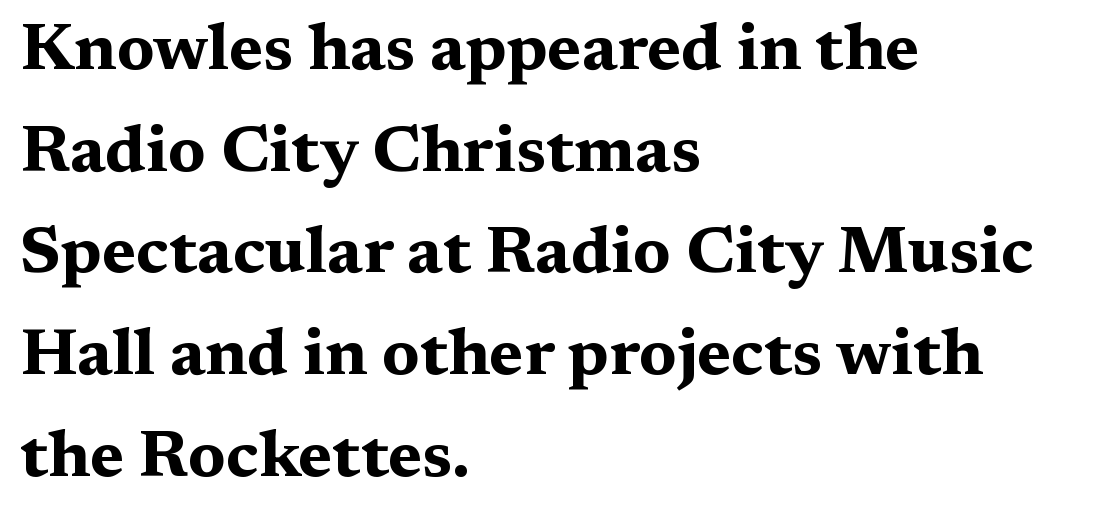
{"serif": "yes", "italic": "no", "bold": "yes", "weight": "bold", "width": "wide", "stroke_contrast": "medium", "x_height": "medium", "monospaced": "no", "underline": "no", "align": "left", "line_spacing": "normal", "line_spacing_ratio": 1.54, "letter_spacing": "normal", "letter_spacing_em": 0.0, "glyph_px": 66}
